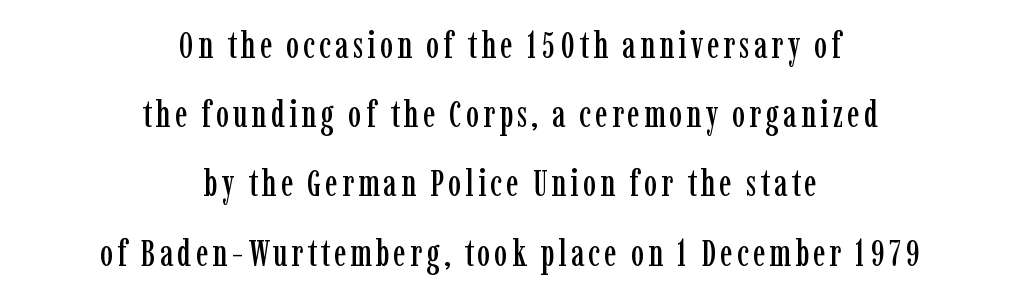
The image shows 37 px condensed serif type, upright; set centered, line spacing 1.87x, not underlined; low stroke contrast and a medium x-height.
